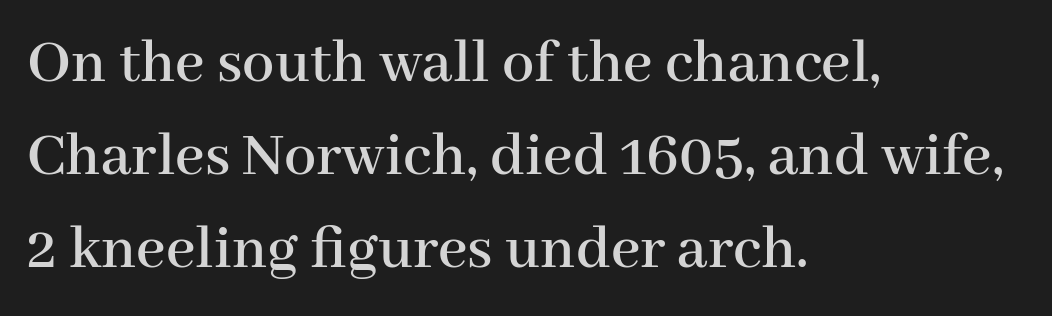
{"serif": "yes", "italic": "no", "width": "normal", "stroke_contrast": "high", "x_height": "medium", "monospaced": "no", "underline": "no", "align": "left", "line_spacing": "normal", "line_spacing_ratio": 1.45, "letter_spacing": "normal", "letter_spacing_em": 0.0, "glyph_px": 64}
